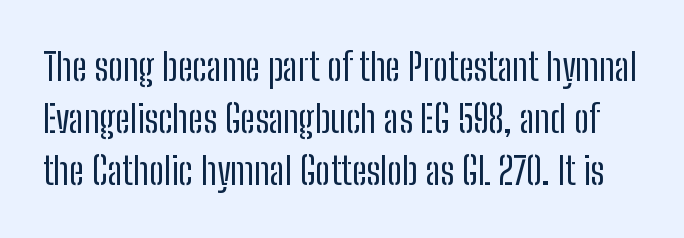
The image shows 38 px regular-weight, condensed sans-serif type, upright; set normal line spacing (1.37x), normal letter spacing, not underlined; low stroke contrast and a medium x-height.
